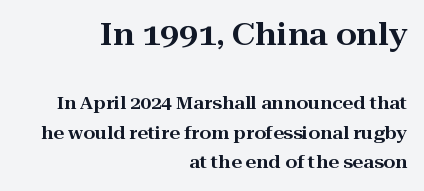
Stroke terminals: seriffed. Glyph-to-glyph distance matches everyday printed text. Larger block? The one above; the one below is distinctly smaller. The typesetter chose a ragged-left arrangement here. Descenders hang freely into open space. The letters advance in unequal steps, a hallmark of proportional type.
